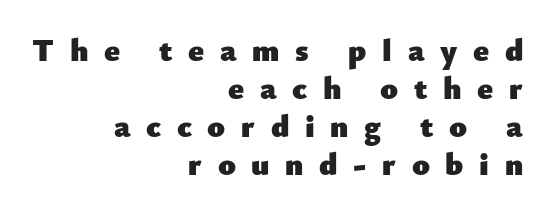
{"serif": "no", "italic": "no", "bold": "yes", "weight": "heavy", "width": "normal", "stroke_contrast": "low", "x_height": "small", "monospaced": "no", "underline": "no", "align": "right", "line_spacing_ratio": 1.19, "letter_spacing": "wide", "letter_spacing_em": 0.49, "glyph_px": 32}
